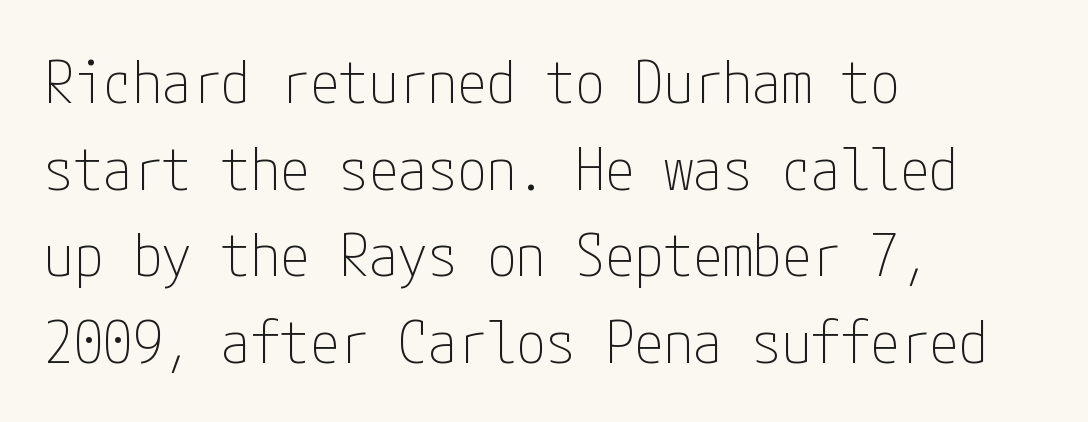
Stroke terminals: plain, sans-serif. Vertical stems look standard width or narrower in stroke. Does the lettering tilt? It doesn't — this is upright. Honestly, there is no underline to notice here at all.
